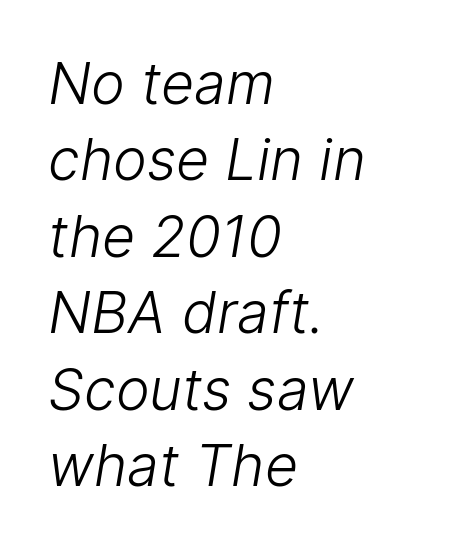
No heavy texture on the line: the type isn't bold. Letters rest on an invisible, unmarked baseline. The leading is moderate, giving the passage an even texture. The paragraph shown leans on its left margin. Nothing sits at the stroke ends, so this counts as sans-serif. Inter-character spacing is left at the font's built-in metrics.
